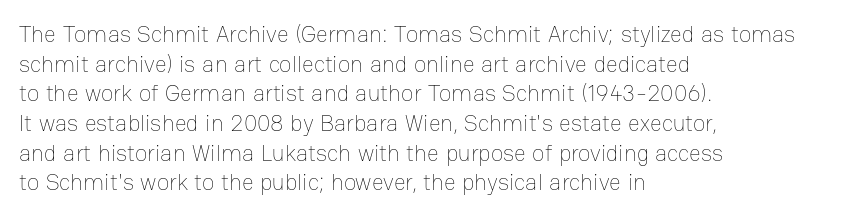
The image shows 23 px text type, upright; set left-aligned, normal line spacing (1.29x), normal letter spacing, not underlined.
